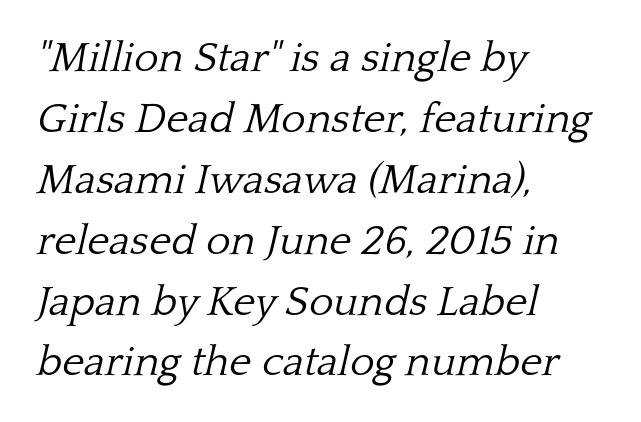
Q: Is the text bold? A: No.
Q: Is the text italic (slanted)? A: Yes, it leans right by about 13 degrees.
Q: Is the typeface a serif or a sans-serif typeface? A: Serif.
Q: Is the text underlined? A: No.
Q: How is the paragraph aligned? A: Left-aligned.
Q: Is the spacing between letters normal or unusually wide? A: Normal.
Q: Is the spacing between lines tight, normal or loose? A: Normal.
Q: Width (condensed, normal, or wide)? A: Normal.
Q: Stroke contrast? A: Low.
Q: x-height? A: Medium.
Q: Monospaced? A: No.
